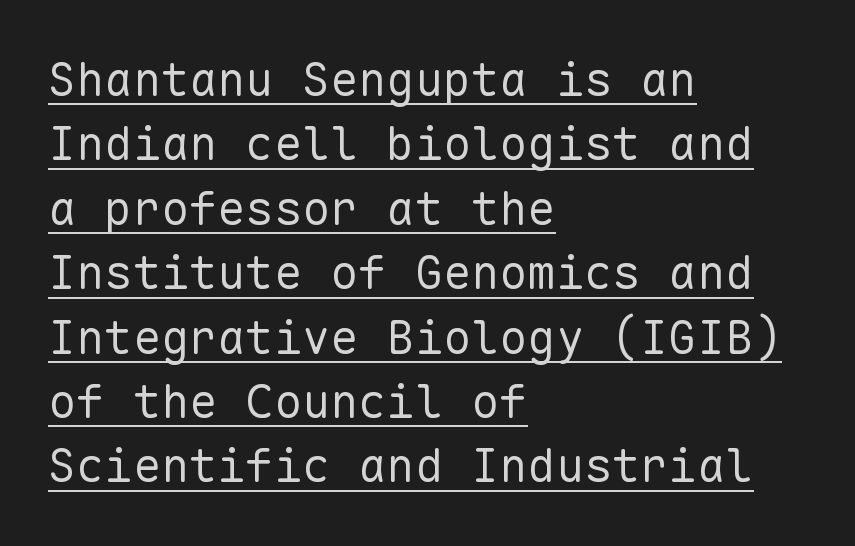
Q: Is the text bold? A: No.
Q: Is the text italic (slanted)? A: No, it is upright.
Q: Is the typeface a serif or a sans-serif typeface? A: Sans-serif.
Q: Is the text underlined? A: Yes.
Q: How is the paragraph aligned? A: Left-aligned.
Q: Is the spacing between letters normal or unusually wide? A: Normal.
Q: Is the spacing between lines tight, normal or loose? A: Normal.
Q: Width (condensed, normal, or wide)? A: Normal.
Q: Stroke contrast? A: Low.
Q: x-height? A: Medium.
Q: Monospaced? A: Yes.
